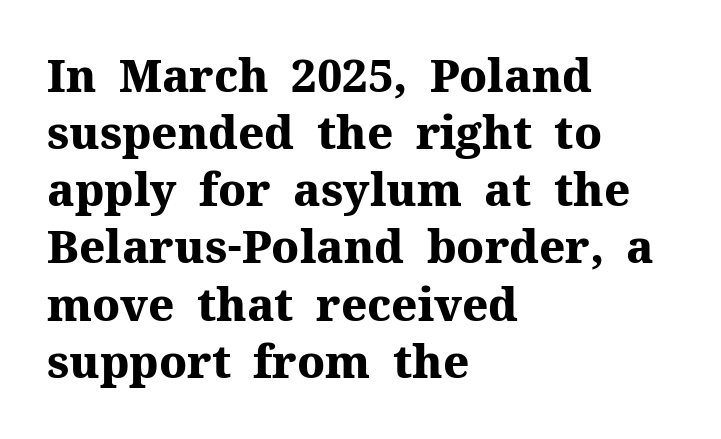
The image shows 45 px heavy serif type, upright; set left-aligned, normal line spacing (1.27x), normal letter spacing, not underlined; medium stroke contrast and a medium x-height.
